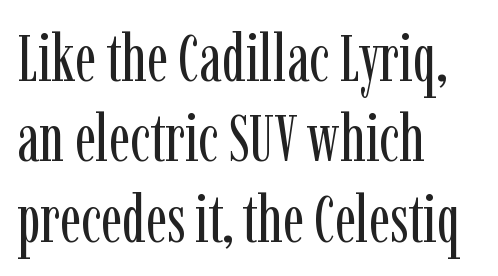
The letters sit at their default tracking, neither squeezed nor spread. The letters advance in unequal steps, a hallmark of proportional type. Alignment: flush left. The lettering stays uniformly vertical, giving the passage a roman look. Typographically, this falls in the serif category.
